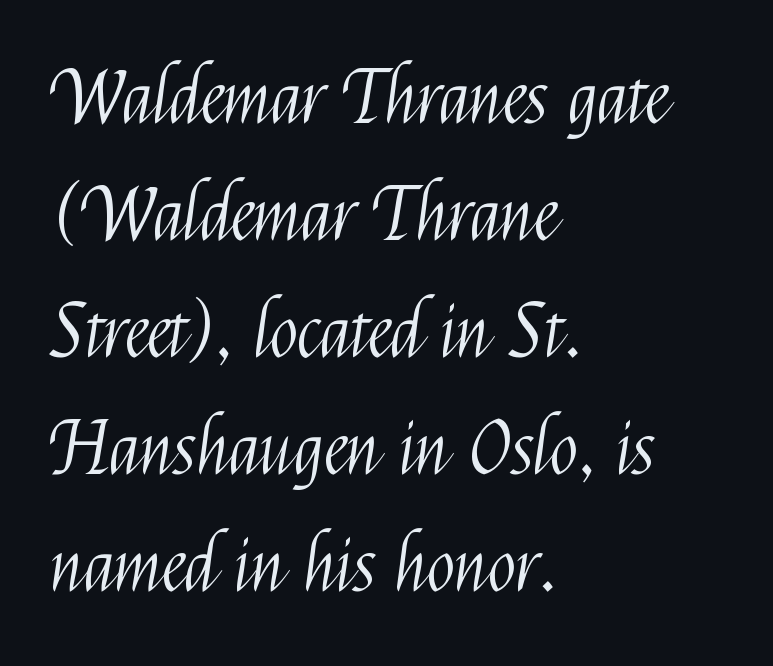
Does the copy run flush right? No — it runs flush left. The letterforms sit at book weight or below. Unlike a traditional serif, this face leaves its strokes unadorned. Default kerning and tracking; the words read as compact shapes. The glyphs are unaccompanied by any horizontal stroke below them.
